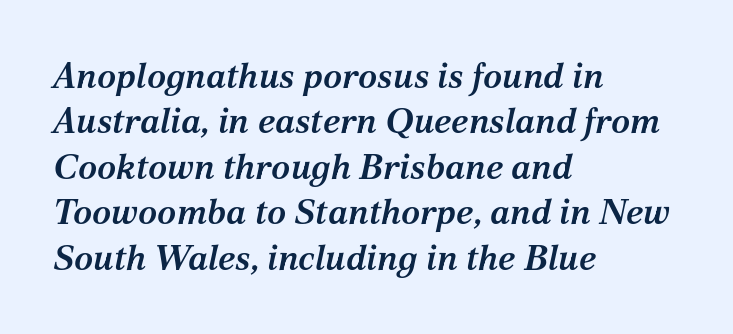
A classic flush-left, rag-right setting is used for this passage. One glance says typical: line gaps are just what's usual. Quick note: italic. Glance below the letters and you will spot only blank space. The line texture is even and compact thanks to regular tracking.
